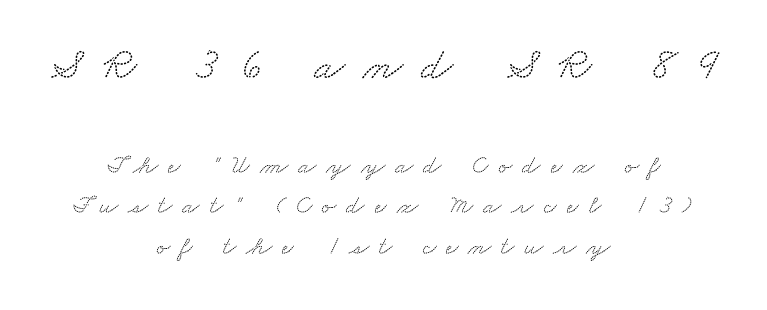
{"serif": "yes", "width": "wide", "stroke_contrast": "low", "x_height": "small", "monospaced": "no", "underline": "no", "align": "center", "line_spacing": "normal", "line_spacing_ratio": 1.55, "letter_spacing": "wide", "letter_spacing_em": 0.39, "larger_block": "first", "size_ratio": 1.77, "glyph_px": 46}
